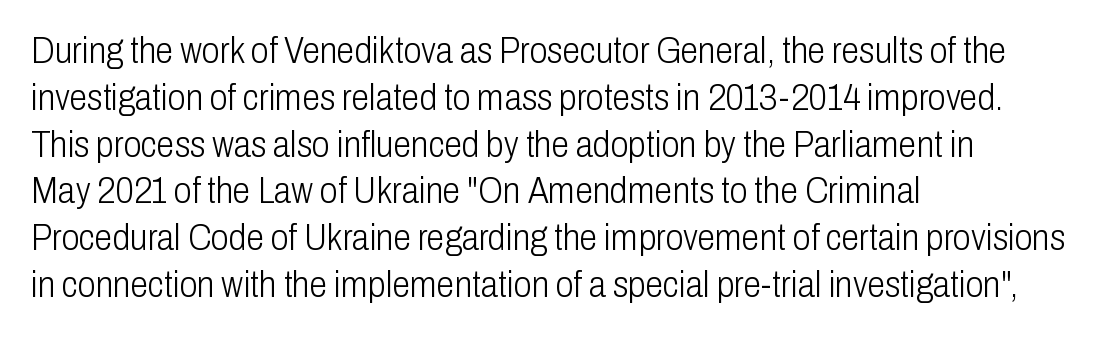
The image shows 36 px light, condensed sans-serif type, upright; set left-aligned, normal line spacing (1.3x), normal letter spacing, not underlined; low stroke contrast and a medium x-height.
